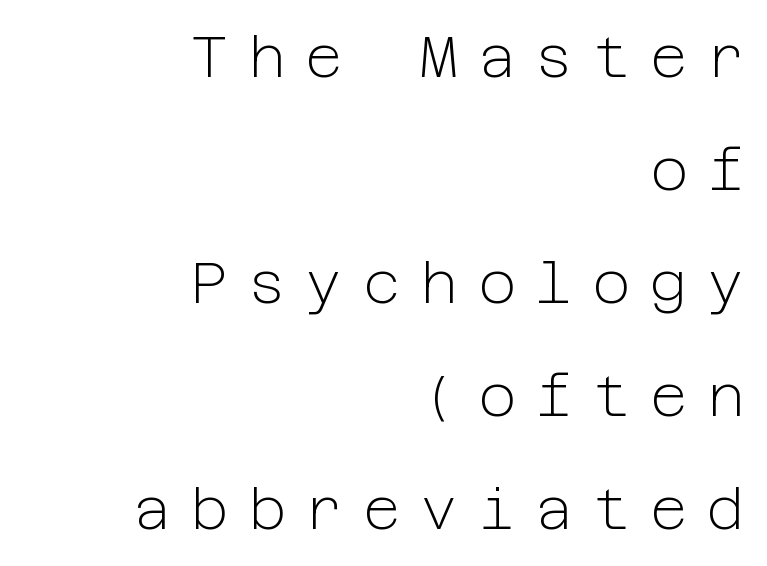
{"serif": "no", "italic": "no", "bold": "no", "weight": "light", "width": "normal", "stroke_contrast": "low", "x_height": "medium", "underline": "no", "align": "right", "line_spacing": "loose", "line_spacing_ratio": 1.95, "letter_spacing": "wide", "letter_spacing_em": 0.34, "glyph_px": 58}
